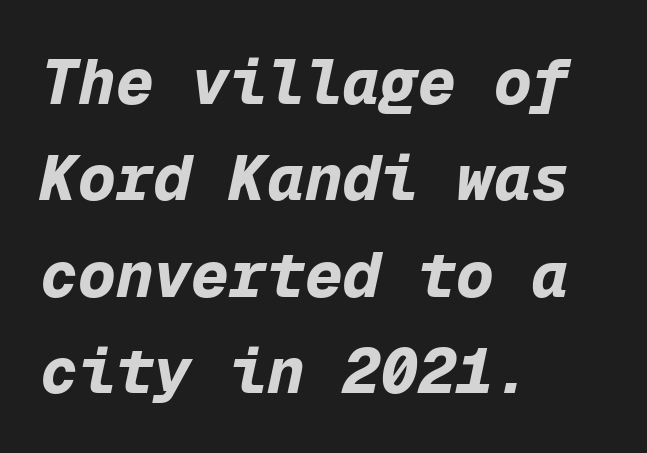
It's the slanting kind of type. Is the block centered? No — it sits flush against the left margin. Check under the words: just untouched page. You could count columns in this text — the font is strictly monospaced.
